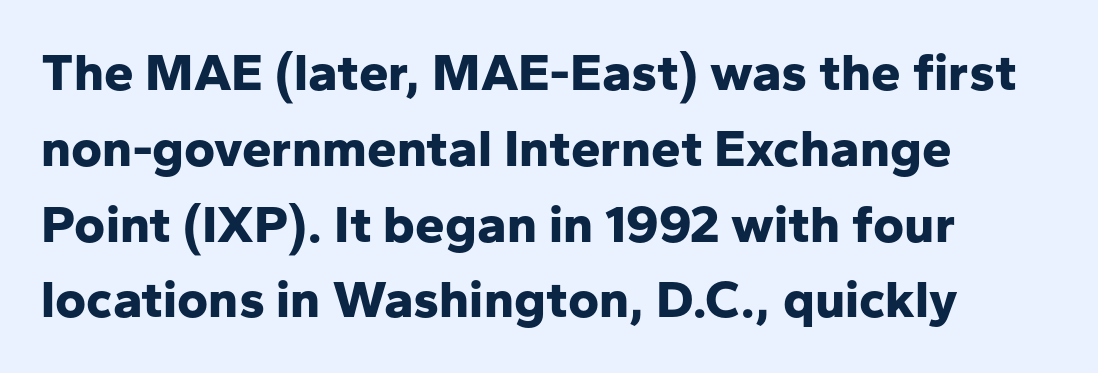
The letters advance in unequal steps, a hallmark of proportional type. Serifs: no, the terminals of the letterforms are clean. The letterforms sit shoulder to shoulder at normal distance. Bare-footed words on every line. A typesetter would call this leading conventional body-copy spacing. The setting favours the left margin, as ordinary paragraphs usually do.
